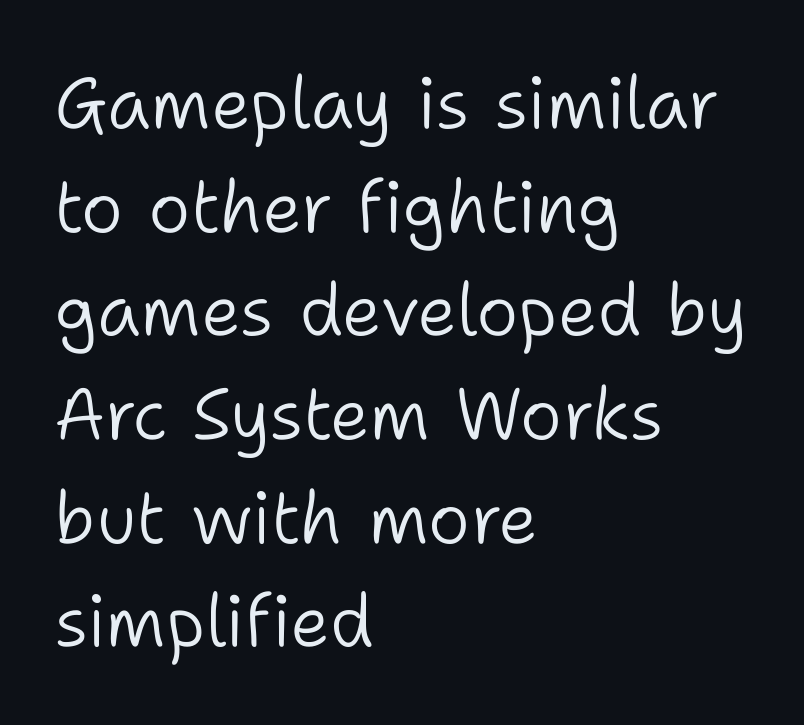
Q: Is the text bold? A: No.
Q: Is the text italic (slanted)? A: No, it is upright.
Q: Is the typeface a serif or a sans-serif typeface? A: Sans-serif.
Q: Is the text underlined? A: No.
Q: How is the paragraph aligned? A: Left-aligned.
Q: Is the spacing between letters normal or unusually wide? A: Normal.
Q: Is the spacing between lines tight, normal or loose? A: Normal.
Q: Width (condensed, normal, or wide)? A: Normal.
Q: Stroke contrast? A: Low.
Q: x-height? A: Medium.
Q: Monospaced? A: No.
